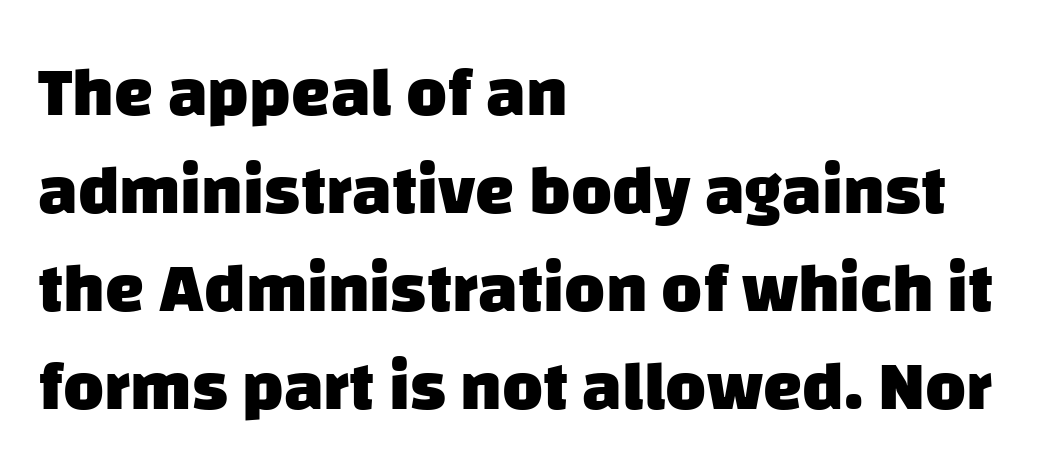
{"serif": "no", "bold": "yes", "weight": "heavy", "width": "normal", "stroke_contrast": "low", "x_height": "large", "monospaced": "no", "underline": "no", "align": "left", "line_spacing": "normal", "line_spacing_ratio": 1.4, "letter_spacing": "normal", "letter_spacing_em": 0.0, "glyph_px": 70}
